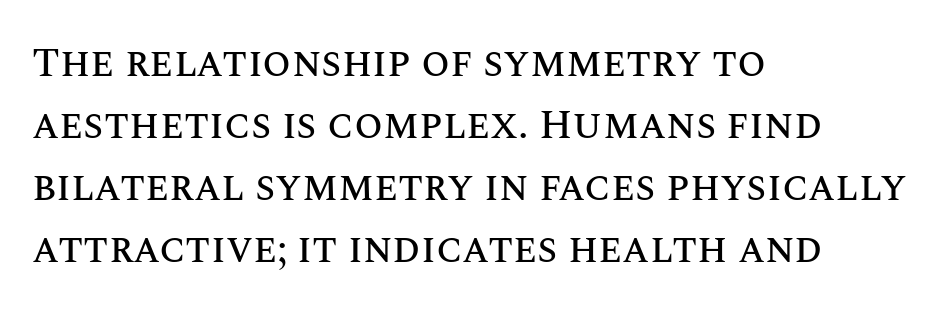
Q: Is the text italic (slanted)? A: No, it is upright.
Q: Is the text underlined? A: No.
Q: How is the paragraph aligned? A: Left-aligned.
Q: Is the spacing between letters normal or unusually wide? A: Normal.
Q: Is the spacing between lines tight, normal or loose? A: Normal.
Q: Width (condensed, normal, or wide)? A: Normal.
Q: Stroke contrast? A: Medium.
Q: x-height? A: Large.
Q: Monospaced? A: No.
